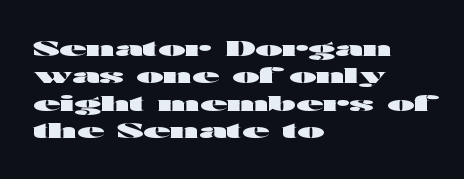
{"italic": "no", "bold": "yes", "underline": "no", "align": "left", "line_spacing": "normal", "line_spacing_ratio": 1.25, "letter_spacing": "normal", "letter_spacing_em": 0.0, "glyph_px": 22}
